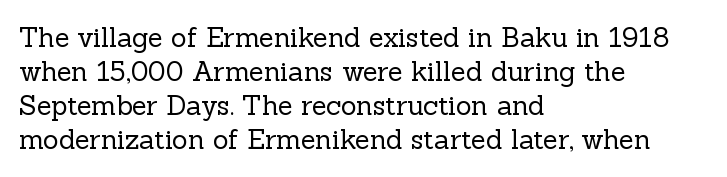
{"italic": "no", "bold": "no", "underline": "no", "align": "left", "line_spacing": "normal", "line_spacing_ratio": 1.26, "letter_spacing": "normal", "letter_spacing_em": 0.0, "glyph_px": 27}
